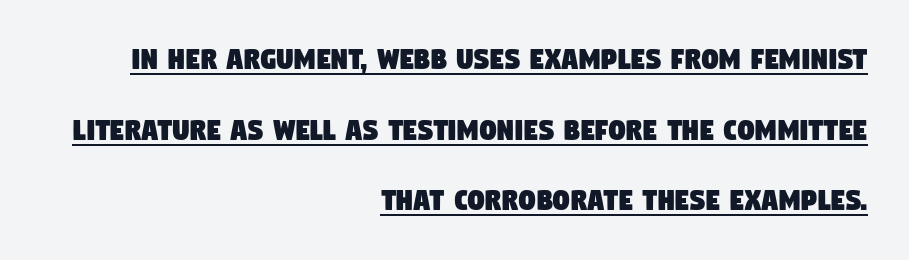
Baseline-to-baseline distance is far greater than the letter height. Glyph-to-glyph distance matches everyday printed text. Proportional: the letters do not fall into vertical columns. Where is the straight margin? On the right. Does the type have serifs? No, each stem ends abruptly.
